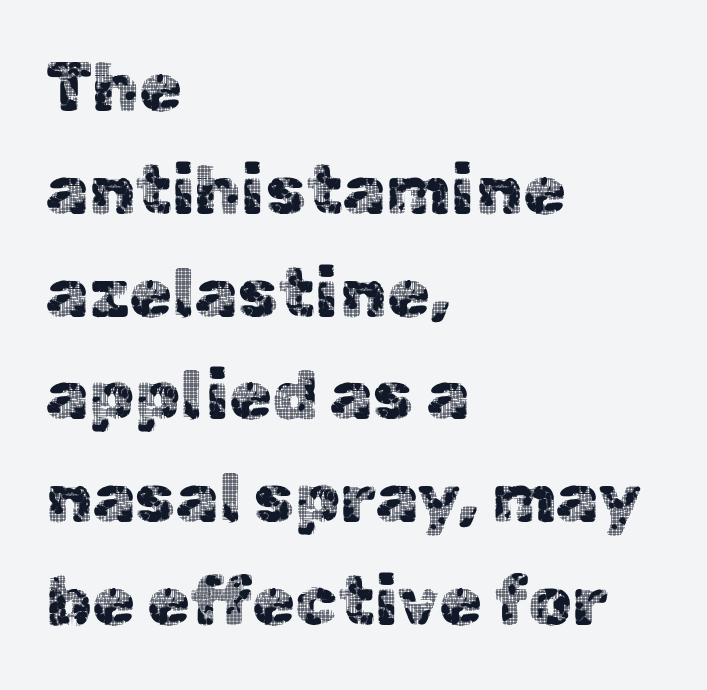
{"serif": "no", "italic": "no", "width": "normal", "x_height": "medium", "monospaced": "no", "underline": "no", "align": "left", "line_spacing": "normal", "line_spacing_ratio": 1.49, "letter_spacing": "normal", "letter_spacing_em": 0.0, "glyph_px": 69}
